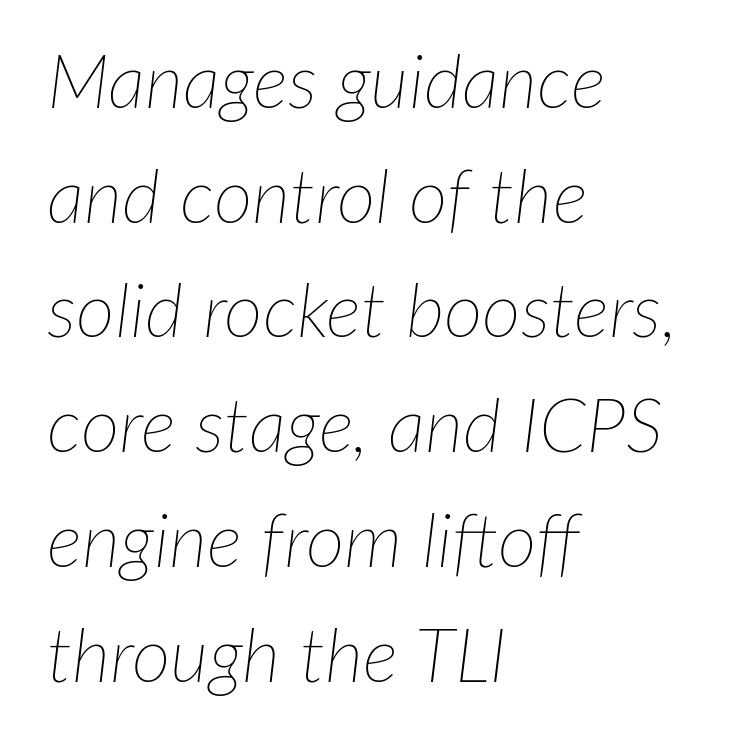
There is no visible air inserted between adjacent glyphs. No extra ink here — the face is not bold. Successive baselines arrive at the customary interval. Would a proofreader flag this as italicized? Yes. Where is the straight margin? On the left.
